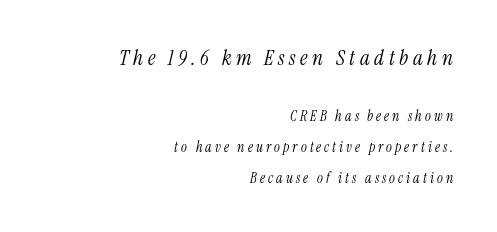
The image shows 21 px text type, italic (leaning right); set right-aligned, loose line spacing (2.2x), unusually wide letter spacing (+0.22 em), not underlined; the first (top) block is 1.5x larger.
